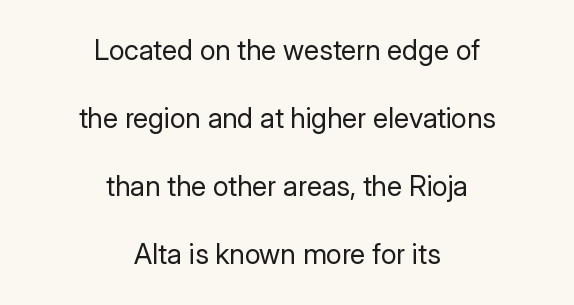
{"serif": "no", "italic": "no", "bold": "no", "weight": "regular", "width": "normal", "stroke_contrast": "low", "x_height": "medium", "monospaced": "no", "underline": "no", "align": "center", "line_spacing": "loose", "line_spacing_ratio": 2.43, "letter_spacing": "normal", "letter_spacing_em": 0.0, "glyph_px": 28}
